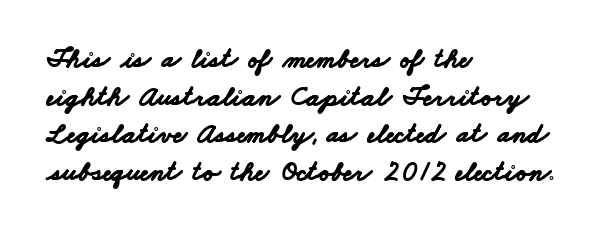
The image shows 28 px bold, wide sans-serif type; set left-aligned, normal line spacing (1.34x), normal letter spacing, not underlined; low stroke contrast and a small x-height.
